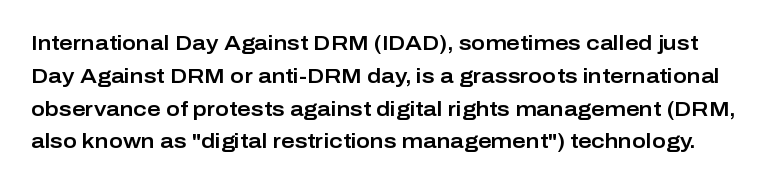
The lines sit at an ordinary, default distance from one another. Short note: letters normally spaced. Beneath every word, the page is bare. The type sits square on the baseline with zero lean.
